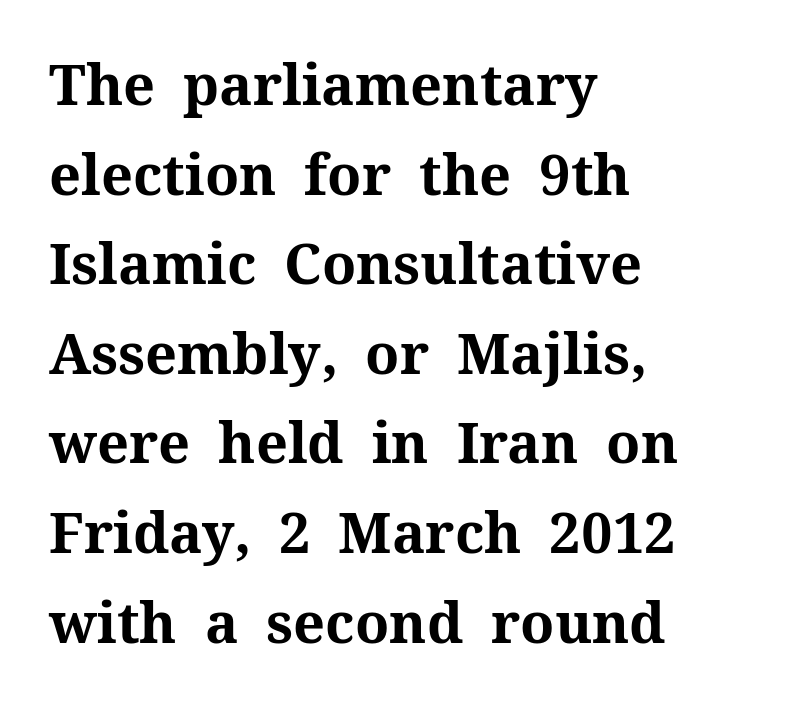
The image shows 56 px bold serif type, upright; set left-aligned, normal line spacing (1.6x), normal letter spacing, not underlined; medium stroke contrast and a medium x-height.
